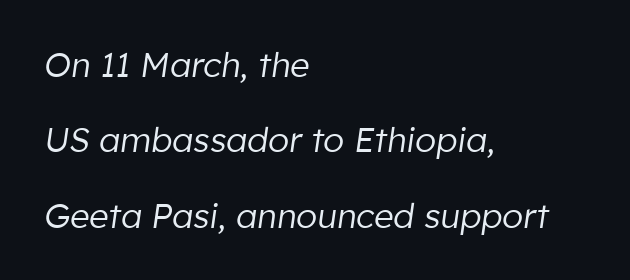
The image shows 34 px regular-weight type, italic (leaning right); set left-aligned, loose line spacing (2.22x), normal letter spacing, not underlined; low stroke contrast and a medium x-height.
